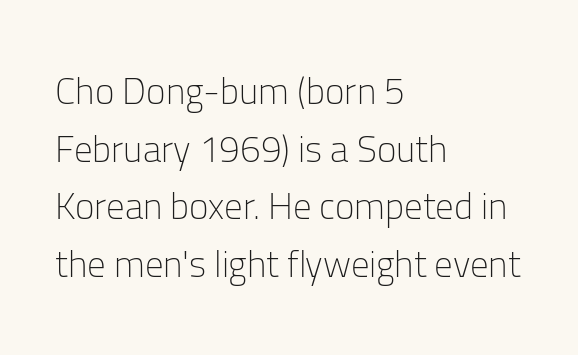
The image shows 37 px light sans-serif type, upright; set left-aligned, normal line spacing (1.56x), normal letter spacing, not underlined; low stroke contrast and a medium x-height.
